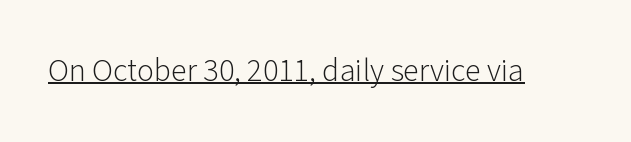
{"serif": "no", "italic": "no", "bold": "no", "weight": "light", "width": "normal", "stroke_contrast": "low", "x_height": "medium", "monospaced": "no", "underline": "yes", "letter_spacing": "normal", "letter_spacing_em": 0.0, "glyph_px": 32}
